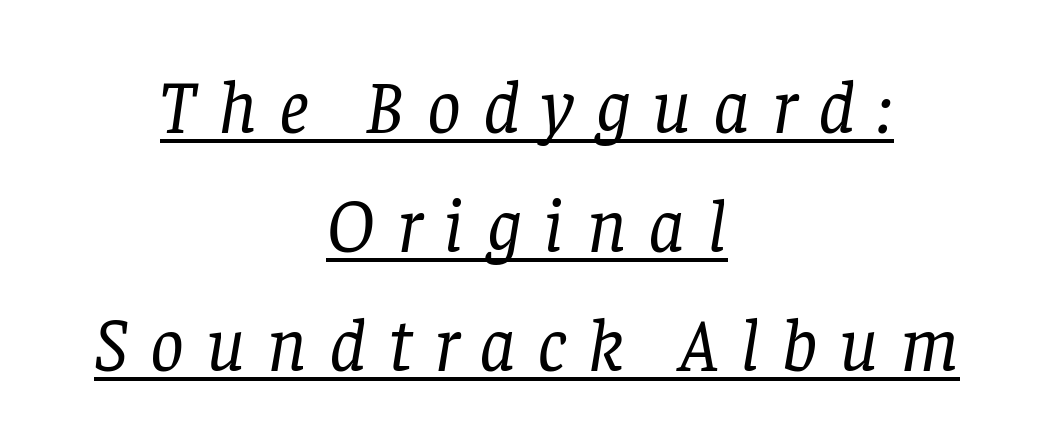
{"serif": "yes", "italic": "yes", "lean": "right", "slant_degrees": 8, "bold": "no", "weight": "regular", "width": "normal", "stroke_contrast": "low", "x_height": "large", "monospaced": "no", "underline": "yes", "align": "center", "line_spacing": "normal", "line_spacing_ratio": 1.59, "letter_spacing": "wide", "letter_spacing_em": 0.29, "glyph_px": 75}
